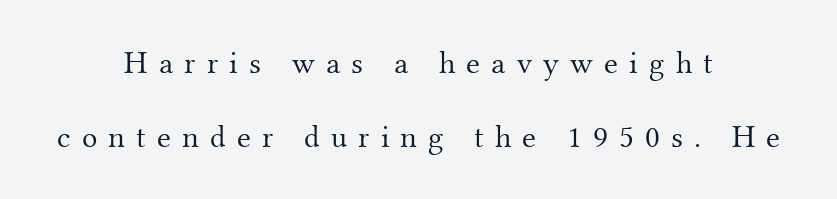
The image shows 32 px light serif type, upright; set centered, loose line spacing (2.31x), unusually wide letter spacing (+0.35 em), not underlined; medium stroke contrast and a small x-height.
